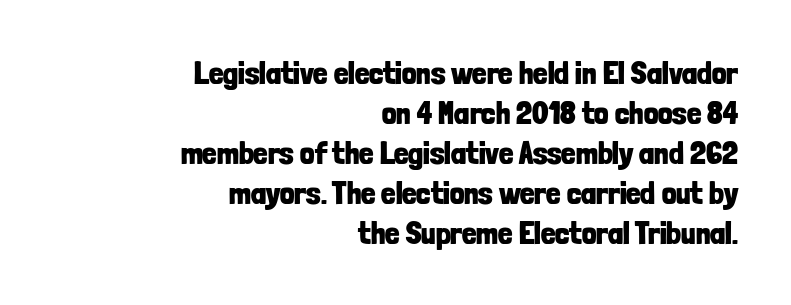
The image shows 32 px bold, condensed sans-serif type, upright; set right-aligned, normal line spacing (1.25x), normal letter spacing, not underlined; low stroke contrast and a medium x-height.
